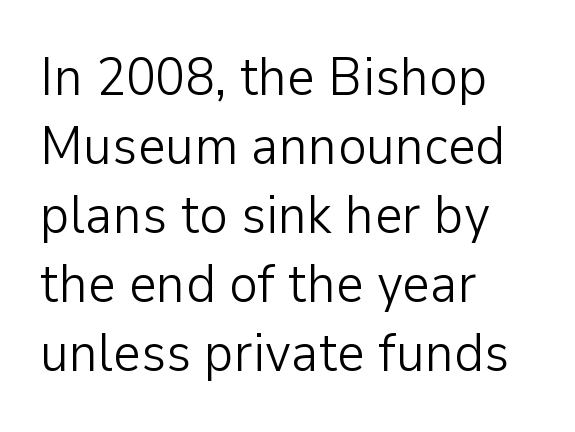
Q: Is the text bold? A: No.
Q: Is the text italic (slanted)? A: No, it is upright.
Q: Is the typeface a serif or a sans-serif typeface? A: Sans-serif.
Q: Is the text underlined? A: No.
Q: How is the paragraph aligned? A: Left-aligned.
Q: Is the spacing between letters normal or unusually wide? A: Normal.
Q: Is the spacing between lines tight, normal or loose? A: Normal.
Q: Width (condensed, normal, or wide)? A: Normal.
Q: Stroke contrast? A: Low.
Q: x-height? A: Medium.
Q: Monospaced? A: No.
